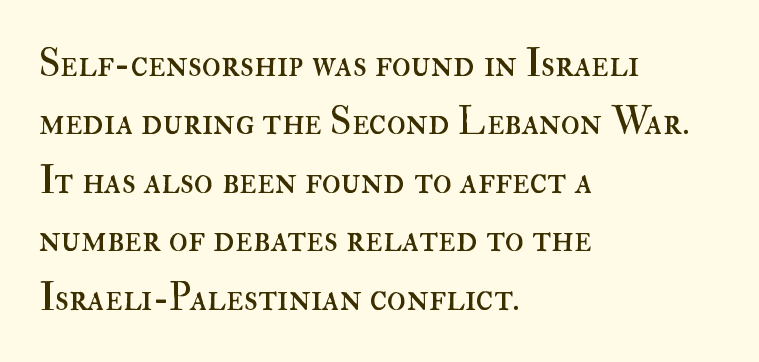
The image shows 39 px regular-weight type, upright; set left-aligned, normal line spacing (1.5x), normal letter spacing, not underlined; high stroke contrast and a small x-height.
